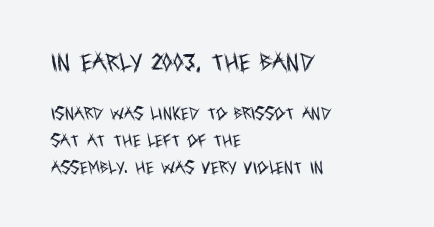
The vertical gap from one line to the next is large. Type without underlining. Quick note: not italic, upright. The passage shown begins with its larger block and ends with its smaller one. No chunkiness to these letters — they're not bold.
